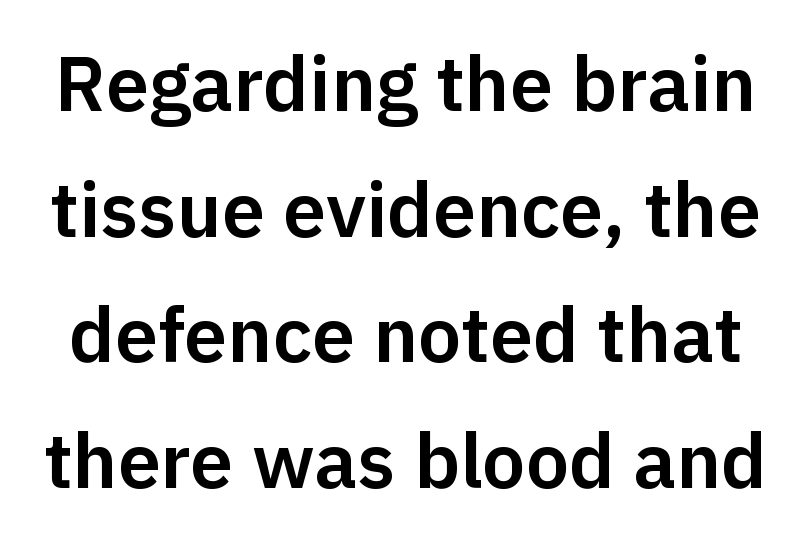
The image shows 77 px sans-serif type, upright; set normal line spacing (1.63x), normal letter spacing, not underlined; low stroke contrast and a medium x-height.
